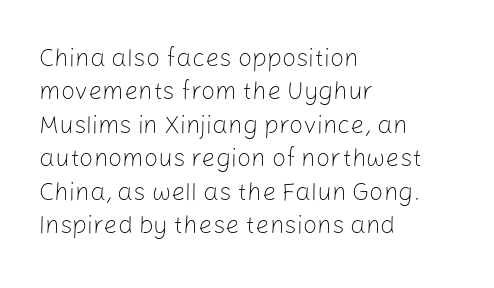
Notice how the stems are strictly vertical — no italics here. Clear beneath every line of the passage. Compared with typical paragraphs, the rows here are spaced about the same. The letters look calm and open, with moderate or lighter stems. Spacing between characters is what you'd get straight out of the box.
